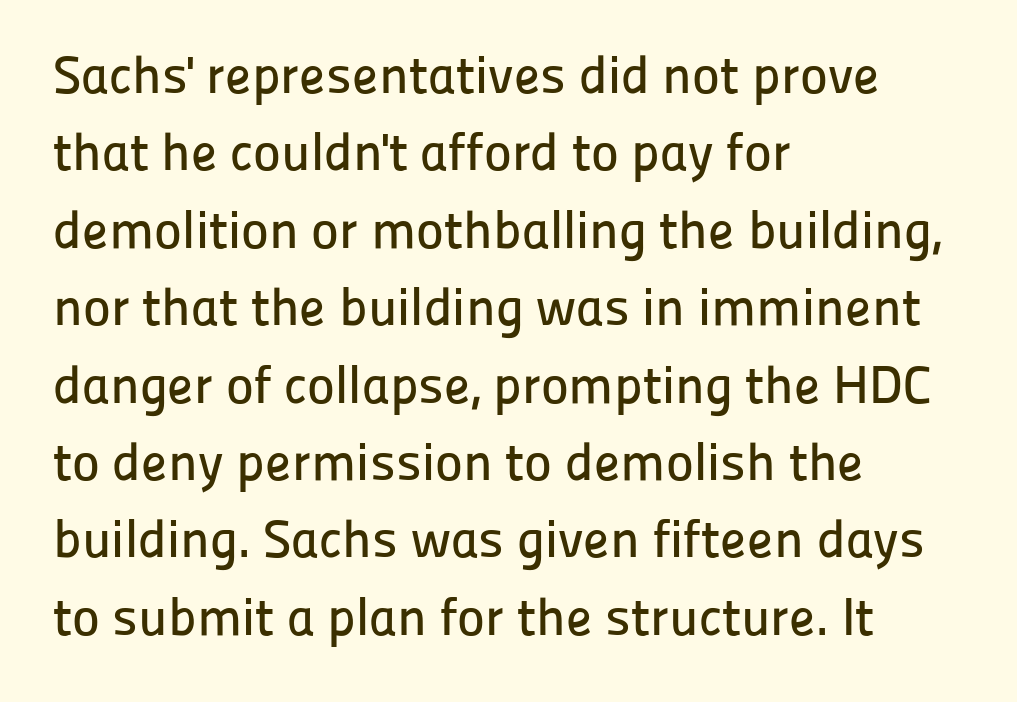
Q: Is the text italic (slanted)? A: No, it is upright.
Q: Is the typeface a serif or a sans-serif typeface? A: Sans-serif.
Q: Is the text underlined? A: No.
Q: How is the paragraph aligned? A: Left-aligned.
Q: Is the spacing between letters normal or unusually wide? A: Normal.
Q: Is the spacing between lines tight, normal or loose? A: Normal.
Q: Width (condensed, normal, or wide)? A: Normal.
Q: Stroke contrast? A: Low.
Q: x-height? A: Medium.
Q: Monospaced? A: No.
